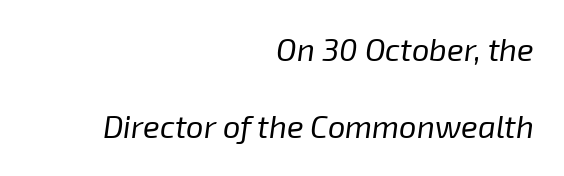
{"italic": "yes", "lean": "right", "slant_degrees": 8, "bold": "no", "weight": "regular", "width": "normal", "stroke_contrast": "low", "x_height": "medium", "monospaced": "no", "underline": "no", "align": "right", "line_spacing": "loose", "line_spacing_ratio": 2.49, "letter_spacing": "normal", "letter_spacing_em": 0.0, "glyph_px": 31}
